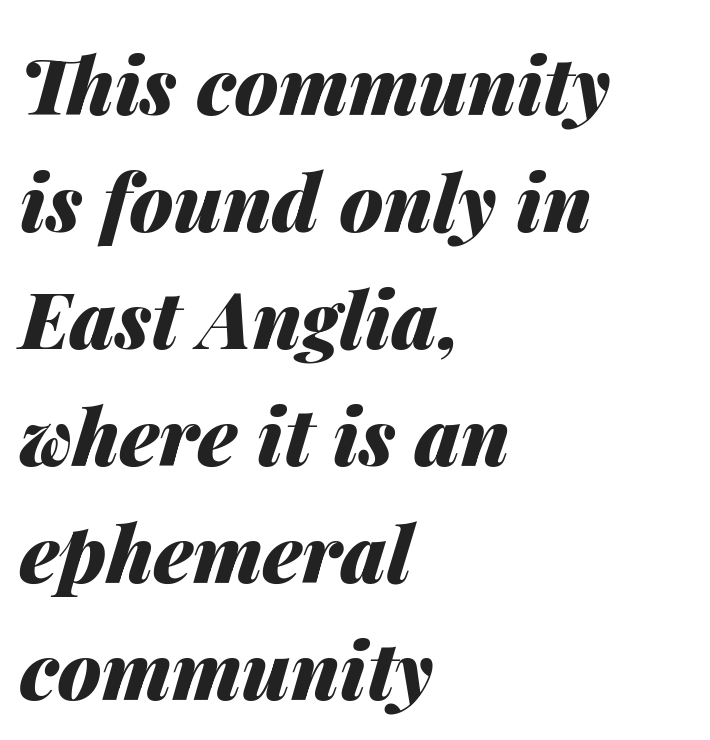
Characters follow at the spacing the type designer built in. These lines were composed using italics. Typesetter's note: full bold, strokes at maximum text heaviness. Looks like regular typesetting: each glyph gets only the width it needs. The string is rendered with underlining switched off. The rag falls on the right side of this text block.
